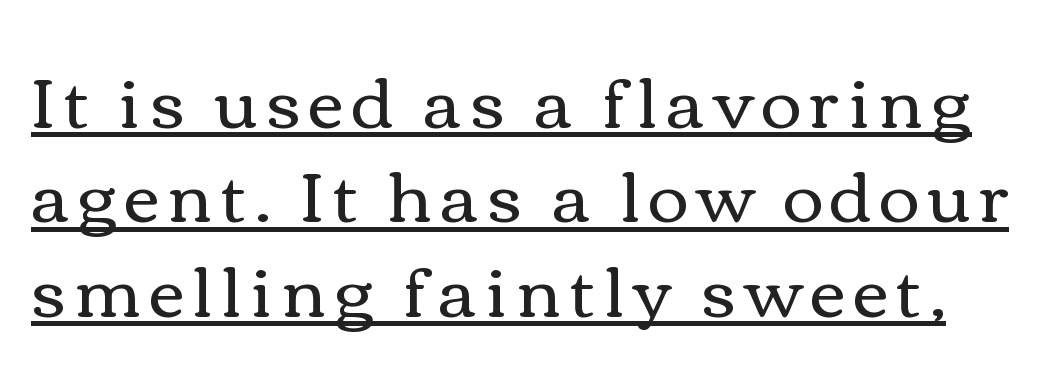
{"italic": "no", "bold": "no", "weight": "regular", "width": "wide", "stroke_contrast": "medium", "x_height": "medium", "monospaced": "no", "underline": "yes", "line_spacing": "normal", "line_spacing_ratio": 1.35, "glyph_px": 70}
